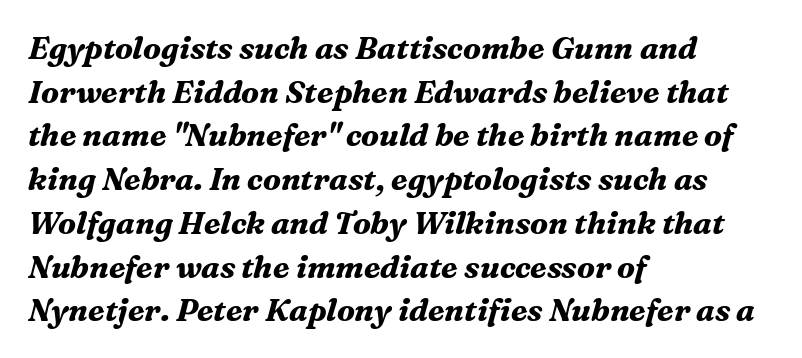
{"serif": "yes", "italic": "yes", "lean": "right", "slant_degrees": 16, "bold": "yes", "weight": "bold", "width": "normal", "stroke_contrast": "medium", "x_height": "medium", "monospaced": "no", "underline": "no", "align": "left", "line_spacing": "normal", "line_spacing_ratio": 1.41, "letter_spacing": "normal", "letter_spacing_em": 0.0, "glyph_px": 31}
